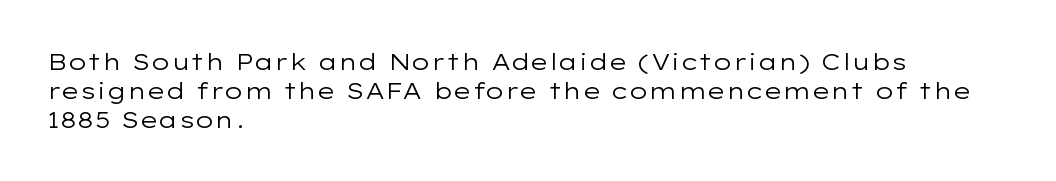
A typesetter would call this zero additional tracking. If you drew a line through each stem, it would be perfectly vertical. This block has exactly the height ordinary leading produces. Teacher's note: observe the even left margin — that is flush-left alignment. The area under the type is left untouched. This is not heavy type; no bold has been used.
